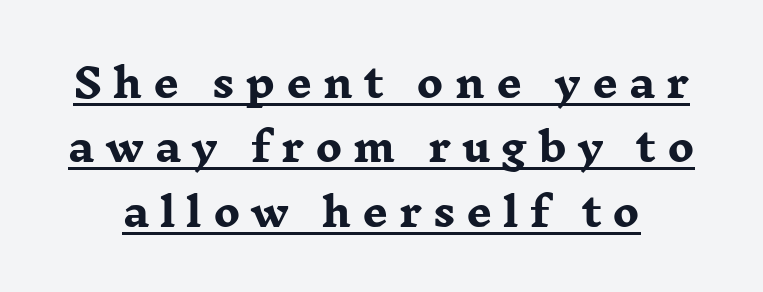
The image shows 40 px heavy, wide serif type, upright; set normal line spacing (1.61x), unusually wide letter spacing (+0.27 em), underlined; low stroke contrast and a medium x-height.
